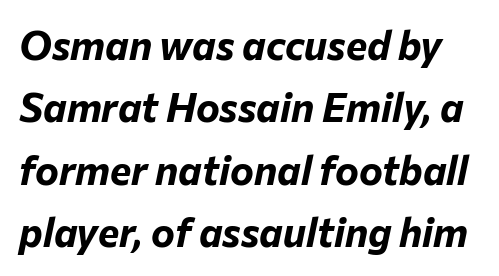
{"italic": "yes", "lean": "right", "slant_degrees": 12, "bold": "yes", "weight": "bold", "width": "normal", "stroke_contrast": "low", "x_height": "medium", "monospaced": "no", "underline": "no", "line_spacing": "normal", "line_spacing_ratio": 1.56, "letter_spacing": "normal", "letter_spacing_em": 0.0, "glyph_px": 40}
